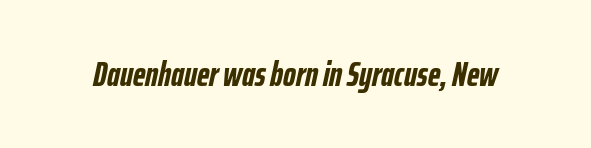
{"italic": "yes", "lean": "right", "slant_degrees": 12, "bold": "yes", "weight": "semibold", "width": "condensed", "stroke_contrast": "low", "x_height": "medium", "monospaced": "no", "underline": "no", "letter_spacing": "normal", "letter_spacing_em": 0.0, "glyph_px": 35}
